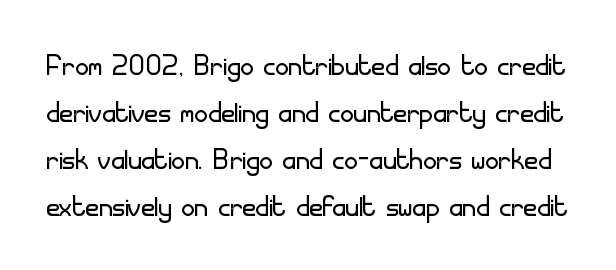
Whoever set this chose a conventional vertical rhythm. Observe the ordinary spacing: letters are neighbours, not strangers. Examine the stroke ends and you'll find no serifs. This sample has the flowing, uneven cadence of proportional lettering.
